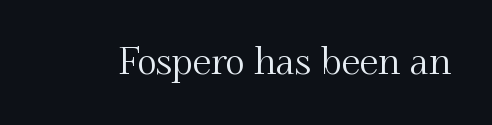
Is there any slant? The stems are plumb. Small tapered or slab feet sit at the stroke ends, so this counts as serif. The passage shown is typed in a proportional face where columns would drift. Has an underline been added? It has not.
